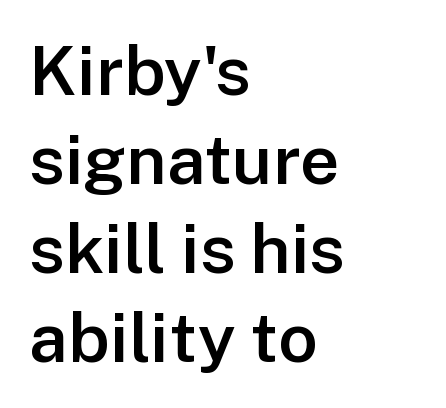
The image shows 69 px semibold sans-serif type, upright; set left-aligned, normal line spacing (1.29x), normal letter spacing, not underlined; low stroke contrast and a medium x-height.
